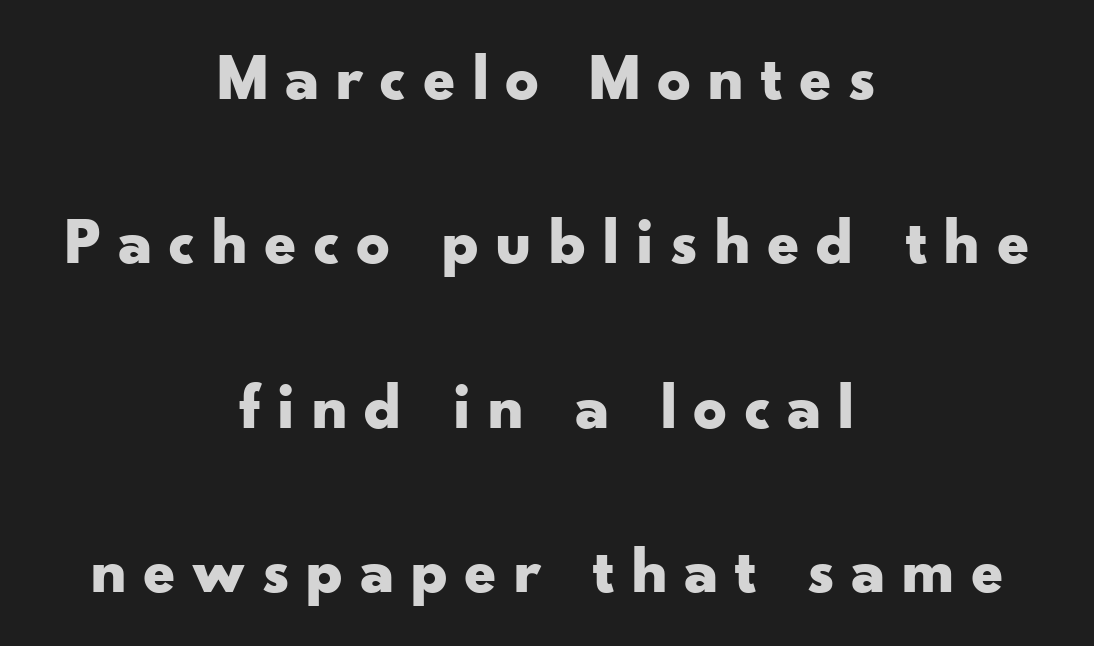
Q: Is the text bold? A: Yes.
Q: Is the text italic (slanted)? A: No, it is upright.
Q: Is the typeface a serif or a sans-serif typeface? A: Sans-serif.
Q: Is the text underlined? A: No.
Q: How is the paragraph aligned? A: Centered.
Q: Is the spacing between letters normal or unusually wide? A: Unusually wide.
Q: Is the spacing between lines tight, normal or loose? A: Loose.
Q: Width (condensed, normal, or wide)? A: Wide.
Q: Stroke contrast? A: Low.
Q: x-height? A: Small.
Q: Monospaced? A: No.
